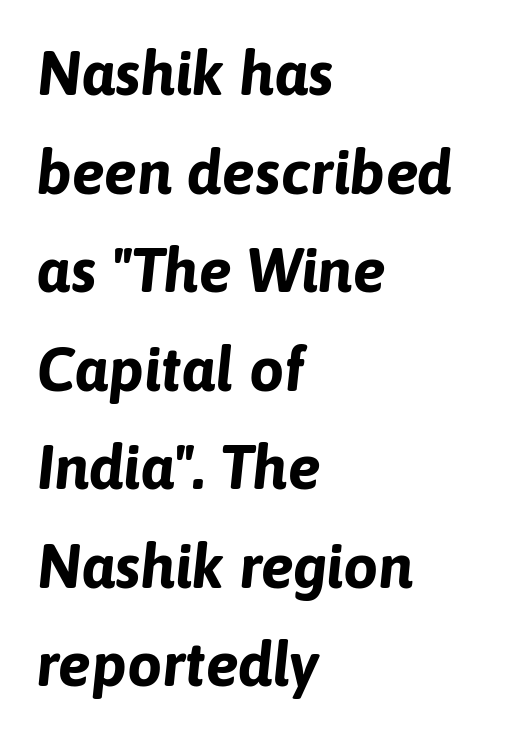
Nobody drew a line under any word here. Spacing between characters is what you'd get straight out of the box. The typesetting leans heavy: a genuine bold. Casual observation: everything's shoved over to the left. Spacing verdict: proportional, widths tailored to each character.
